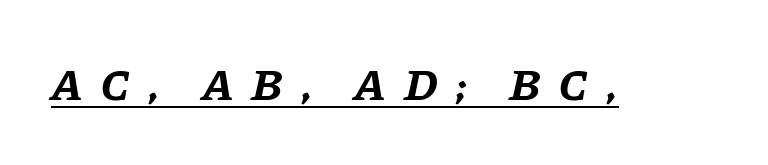
The image shows 44 px bold type, italic (leaning right); set unusually wide letter spacing (+0.4 em), underlined; low stroke contrast and a medium x-height.
